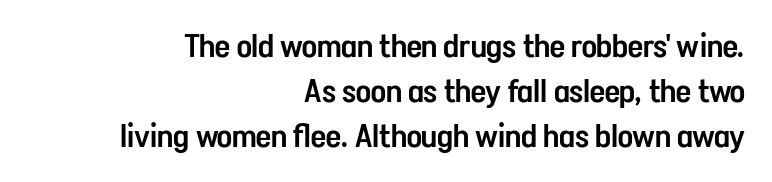
{"serif": "no", "italic": "no", "bold": "semi", "weight": "semibold", "width": "condensed", "stroke_contrast": "low", "x_height": "medium", "monospaced": "no", "underline": "no", "align": "right", "line_spacing": "normal", "line_spacing_ratio": 1.37, "letter_spacing": "normal", "letter_spacing_em": 0.0, "glyph_px": 33}
